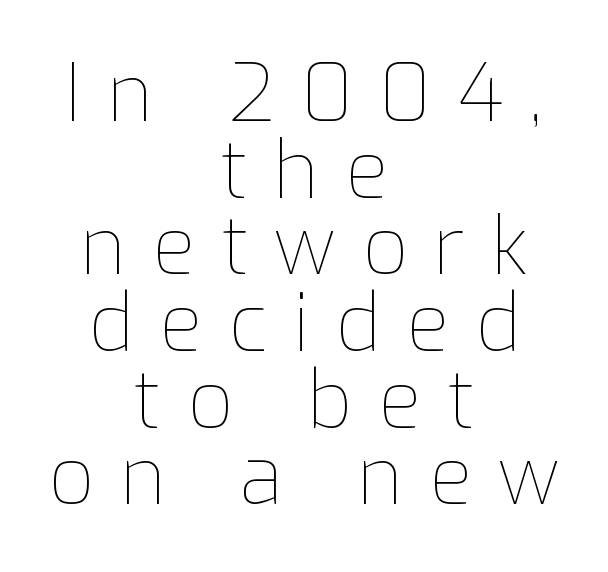
{"italic": "no", "bold": "no", "weight": "thin", "width": "normal", "stroke_contrast": "low", "x_height": "medium", "monospaced": "no", "underline": "no", "align": "center", "line_spacing": "tight", "line_spacing_ratio": 0.97, "letter_spacing": "wide", "letter_spacing_em": 0.33, "glyph_px": 79}
